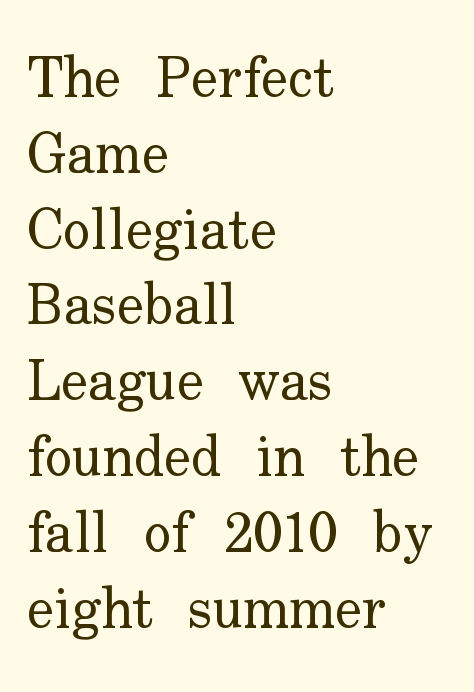
{"serif": "yes", "italic": "no", "bold": "no", "weight": "regular", "width": "normal", "stroke_contrast": "low", "x_height": "small", "monospaced": "no", "underline": "no", "align": "left", "line_spacing": "normal", "line_spacing_ratio": 1.33, "letter_spacing": "normal", "letter_spacing_em": 0.0, "glyph_px": 57}
